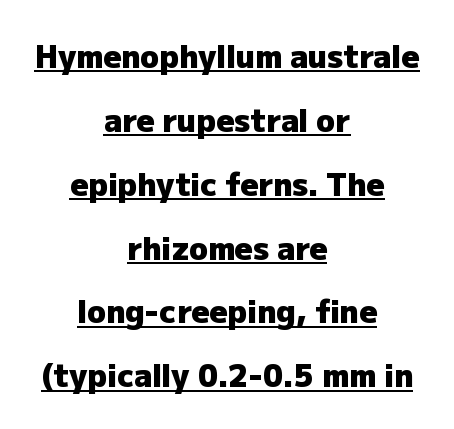
Q: Is the text bold? A: Yes.
Q: Is the text italic (slanted)? A: No, it is upright.
Q: Is the typeface a serif or a sans-serif typeface? A: Sans-serif.
Q: Is the text underlined? A: Yes.
Q: How is the paragraph aligned? A: Centered.
Q: Is the spacing between letters normal or unusually wide? A: Normal.
Q: Is the spacing between lines tight, normal or loose? A: Loose.
Q: Width (condensed, normal, or wide)? A: Normal.
Q: Stroke contrast? A: Low.
Q: x-height? A: Medium.
Q: Monospaced? A: No.
